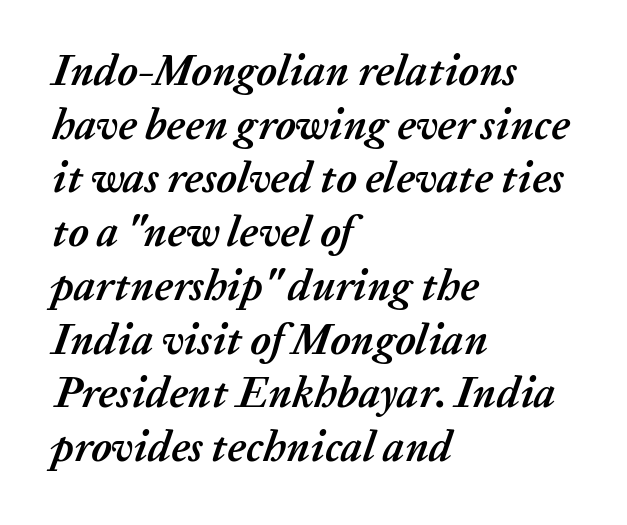
Heavy, bold letterforms. The face used here is proportionally spaced, like ordinary book or web type. Normally led — the rows are evenly, conventionally spaced. The tracking reads as untouched default to a designer's eye. The axis of the letterforms is tilted away from vertical.
